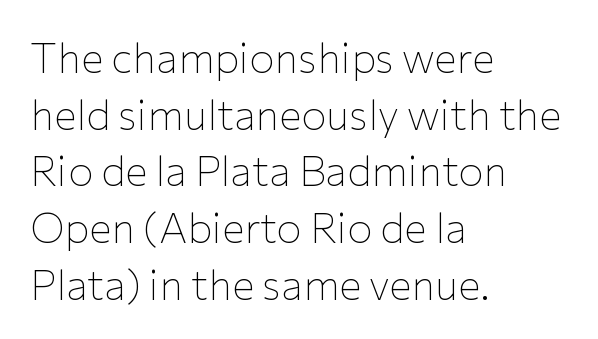
Q: Is the text bold? A: No.
Q: Is the text italic (slanted)? A: No, it is upright.
Q: Is the typeface a serif or a sans-serif typeface? A: Sans-serif.
Q: Is the text underlined? A: No.
Q: How is the paragraph aligned? A: Left-aligned.
Q: Is the spacing between letters normal or unusually wide? A: Normal.
Q: Is the spacing between lines tight, normal or loose? A: Normal.
Q: Width (condensed, normal, or wide)? A: Normal.
Q: Stroke contrast? A: Low.
Q: x-height? A: Medium.
Q: Monospaced? A: No.
